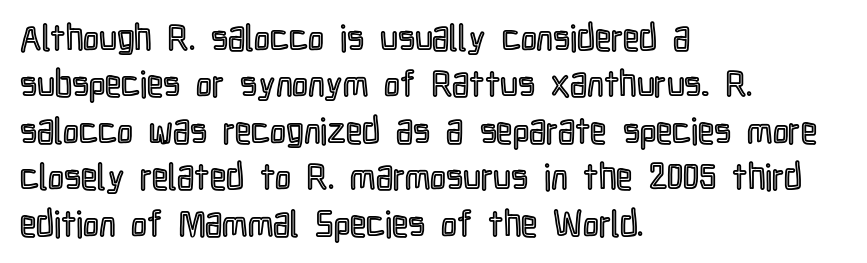
Q: Is the text italic (slanted)? A: No, it is upright.
Q: Is the text underlined? A: No.
Q: How is the paragraph aligned? A: Left-aligned.
Q: Is the spacing between letters normal or unusually wide? A: Normal.
Q: Is the spacing between lines tight, normal or loose? A: Normal.
Q: Width (condensed, normal, or wide)? A: Condensed.
Q: x-height? A: Medium.
Q: Monospaced? A: No.
